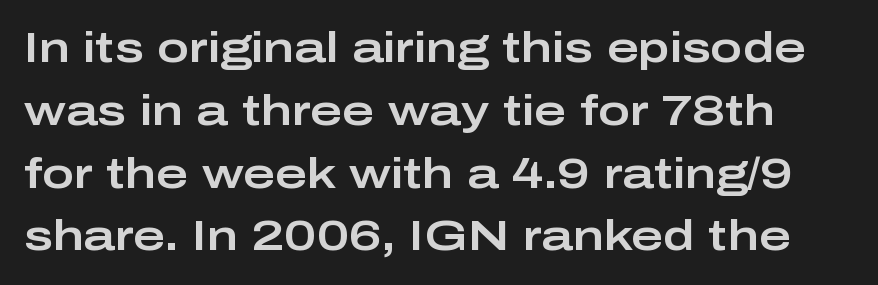
{"serif": "no", "italic": "no", "width": "wide", "stroke_contrast": "low", "x_height": "medium", "monospaced": "no", "underline": "no", "line_spacing": "normal", "line_spacing_ratio": 1.46, "letter_spacing": "normal", "letter_spacing_em": 0.0, "glyph_px": 43}
